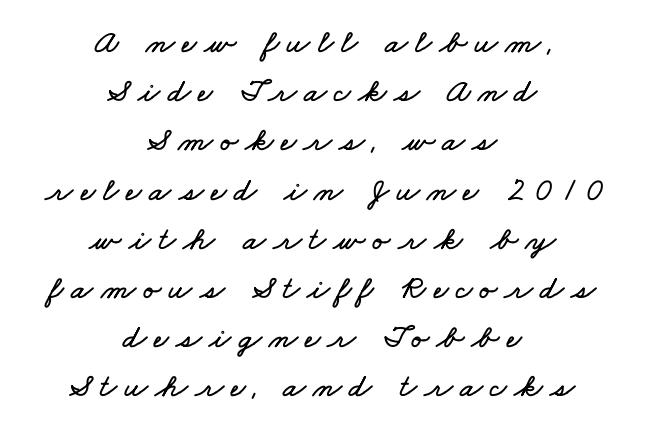
{"width": "wide", "stroke_contrast": "low", "x_height": "small", "monospaced": "no", "underline": "no", "align": "center", "line_spacing": "normal", "line_spacing_ratio": 1.49, "letter_spacing": "wide", "letter_spacing_em": 0.22, "glyph_px": 33}
